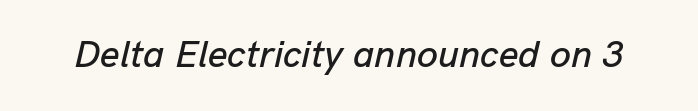
The glyphs look as if they've been sheared to an angle. Each letter keeps its own natural width here, so spacing adapts to shape. This rendering leaves character spacing at its baseline value. Any mark beneath the type? The region is blank.
